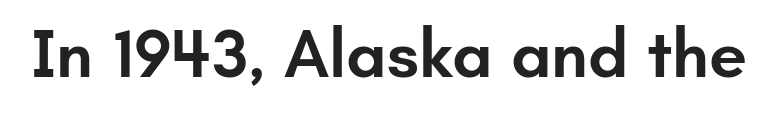
The image shows 68 px semibold sans-serif type, upright; set normal letter spacing, not underlined; low stroke contrast and a small x-height.
